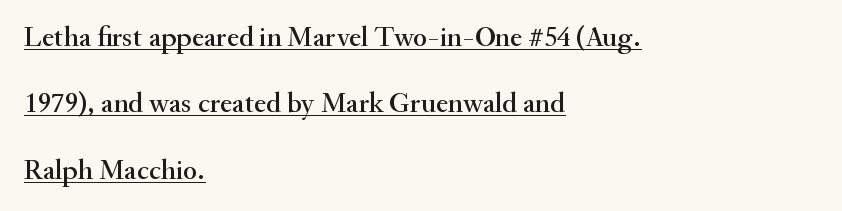
A serif font was chosen for this passage. No extra tracking has been applied to these lines. The lines are spread far apart with generous leading. These lines were composed using upright roman letters. Typeset ragged right — the left edge is the straight one.
